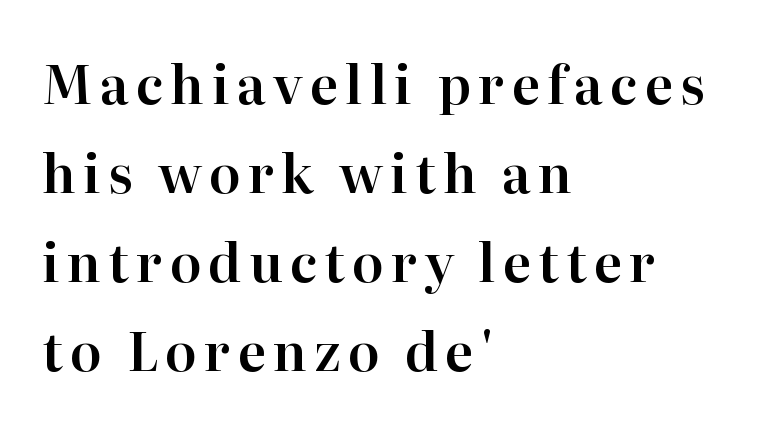
Q: Is the text italic (slanted)? A: No, it is upright.
Q: Is the typeface a serif or a sans-serif typeface? A: Serif.
Q: Is the text underlined? A: No.
Q: How is the paragraph aligned? A: Left-aligned.
Q: Width (condensed, normal, or wide)? A: Normal.
Q: Stroke contrast? A: High.
Q: x-height? A: Medium.
Q: Monospaced? A: No.
